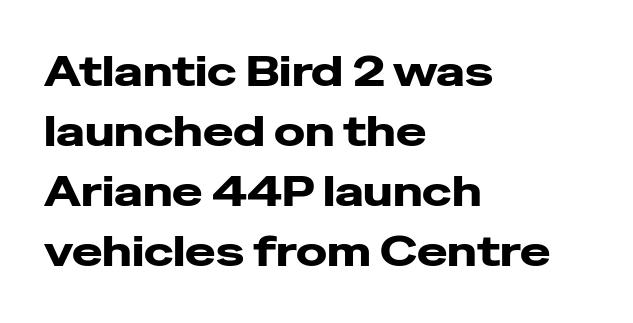
{"serif": "no", "italic": "no", "width": "wide", "stroke_contrast": "low", "x_height": "medium", "monospaced": "no", "underline": "no", "align": "left", "line_spacing": "normal", "line_spacing_ratio": 1.46, "letter_spacing": "normal", "letter_spacing_em": 0.0, "glyph_px": 41}
